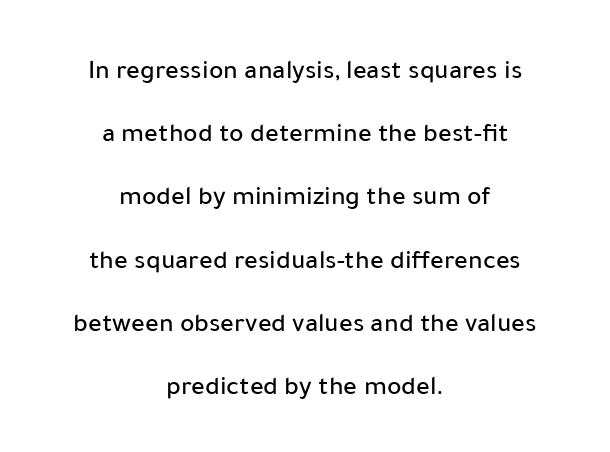
This rendering leaves character spacing at its baseline value. Tall strokes in this sample are plumb rather than angled. The paragraph shown floats in the horizontal middle. Students, observe: this is what heavily led, spacious text looks like. The string is rendered with underlining switched off.
